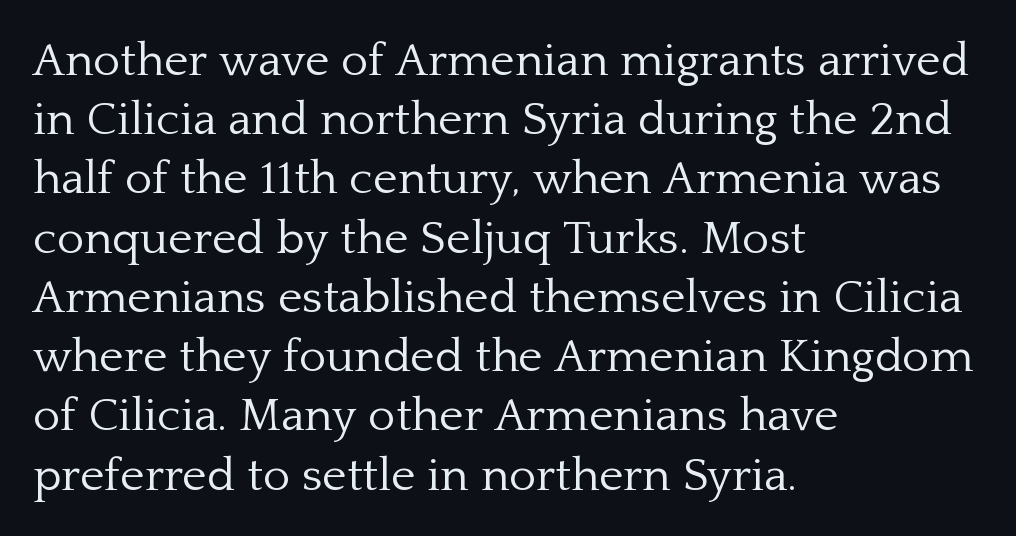
{"serif": "yes", "italic": "no", "bold": "no", "weight": "light", "width": "normal", "stroke_contrast": "low", "x_height": "medium", "monospaced": "no", "underline": "no", "align": "left", "line_spacing": "normal", "line_spacing_ratio": 1.26, "letter_spacing": "normal", "letter_spacing_em": 0.0, "glyph_px": 47}
